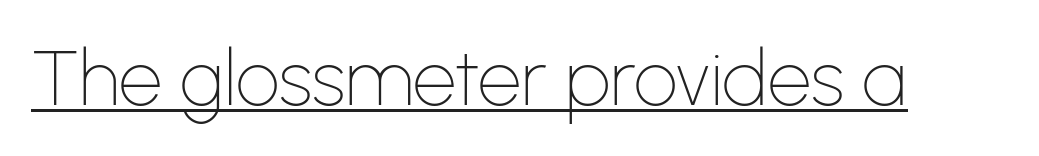
Think of a printed novel: that variable character pitch is what you see here. Letterform terminals end flat and unadorned throughout the passage. Nothing heavy about these letters — not bold at all. Default kerning and tracking; the words read as compact shapes.
